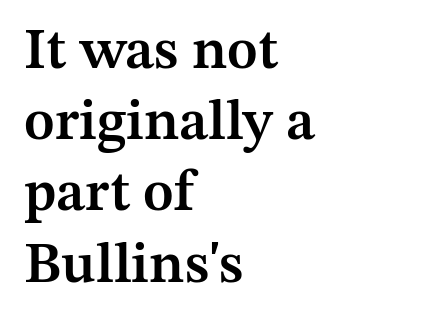
The image shows 57 px semibold serif type, upright; set left-aligned, normal line spacing (1.25x), normal letter spacing, not underlined; medium stroke contrast and a medium x-height.
